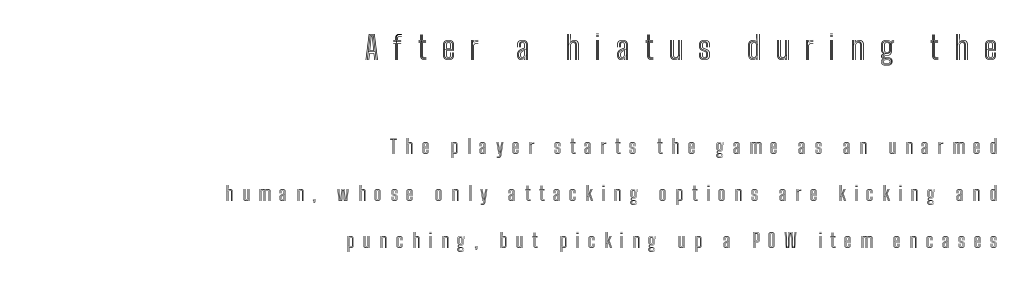
The image shows 33 px condensed type, upright; set right-aligned, loose line spacing (2.48x), unusually wide letter spacing (+0.44 em), not underlined; the first (top) block is 1.74x larger; a medium x-height.
